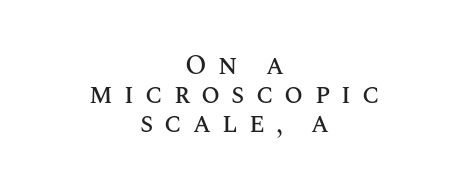
{"italic": "no", "underline": "no", "align": "center", "line_spacing": "tight", "line_spacing_ratio": 1.07, "letter_spacing": "wide", "letter_spacing_em": 0.41, "glyph_px": 27}
